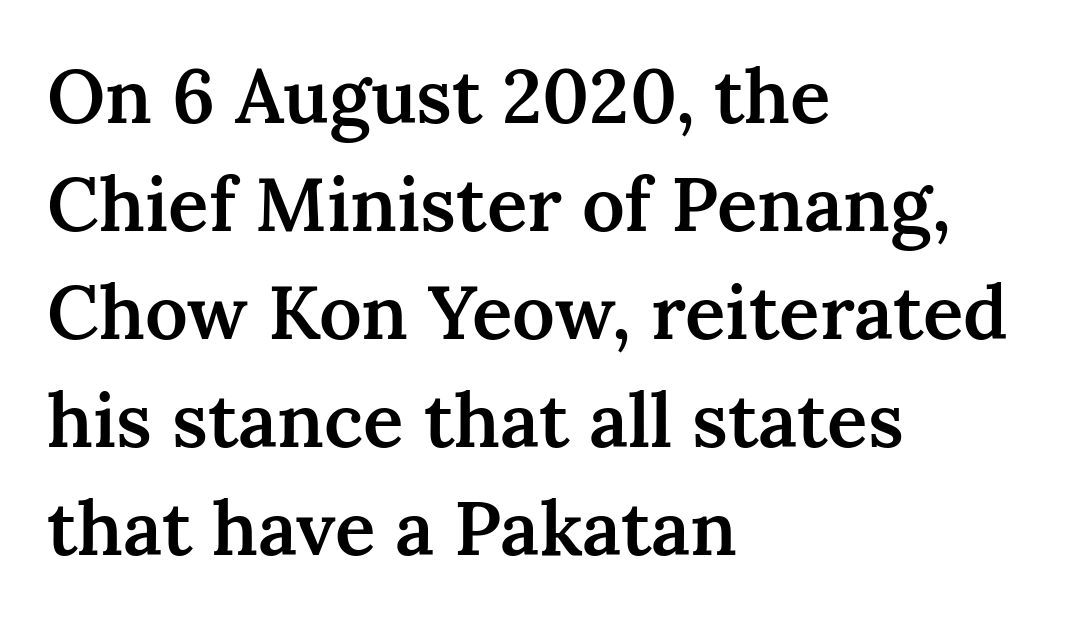
{"serif": "yes", "italic": "no", "bold": "semi", "weight": "semibold", "width": "normal", "stroke_contrast": "medium", "x_height": "medium", "monospaced": "no", "underline": "no", "align": "left", "line_spacing": "normal", "line_spacing_ratio": 1.44, "letter_spacing": "normal", "letter_spacing_em": 0.0, "glyph_px": 75}
